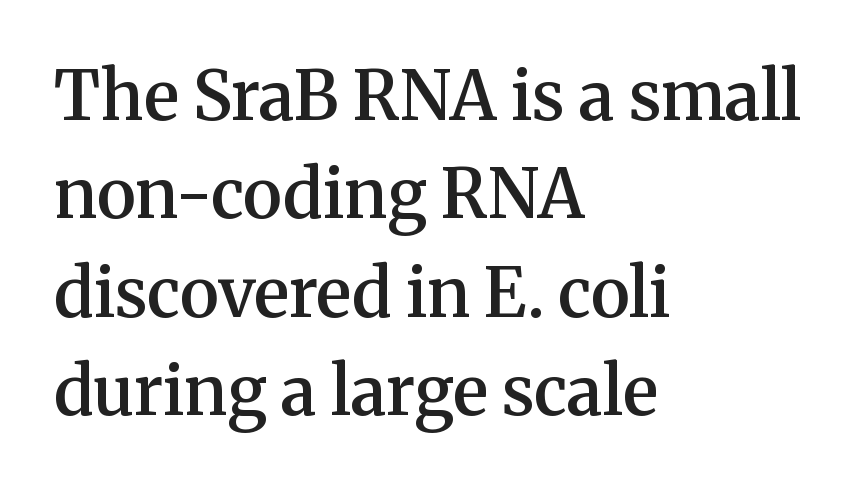
Q: Is the text bold? A: Semi-bold.
Q: Is the text italic (slanted)? A: No, it is upright.
Q: Is the typeface a serif or a sans-serif typeface? A: Serif.
Q: Is the text underlined? A: No.
Q: How is the paragraph aligned? A: Left-aligned.
Q: Is the spacing between letters normal or unusually wide? A: Normal.
Q: Is the spacing between lines tight, normal or loose? A: Normal.
Q: Width (condensed, normal, or wide)? A: Normal.
Q: Stroke contrast? A: Medium.
Q: x-height? A: Medium.
Q: Monospaced? A: No.
